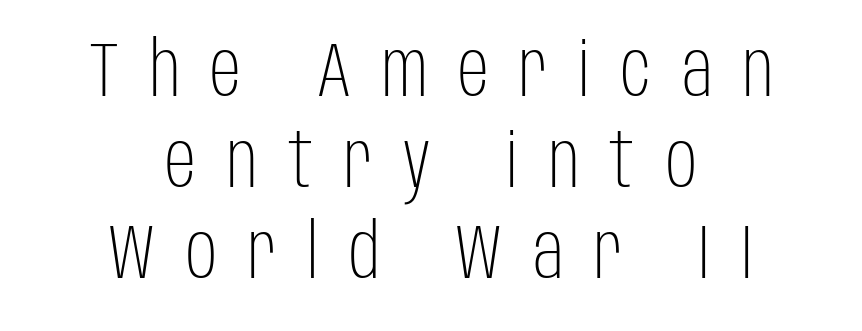
No feet cap the strokes, marking this as sans-serif type. The rag falls on both sides of this text block equally. Proportional: the letters do not fall into vertical columns. Style check: upright. Loose tracking; the words dissolve into strings of separated letters. The specimen omits any rule beneath the text block's lines.
